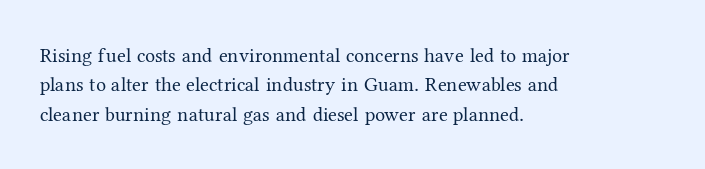
{"italic": "no", "bold": "no", "underline": "no", "align": "left", "line_spacing": "normal", "line_spacing_ratio": 1.47, "letter_spacing": "normal", "letter_spacing_em": 0.0, "glyph_px": 20}
